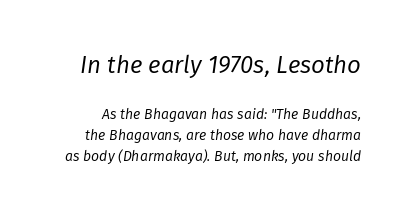
The image shows 24 px text type, italic (leaning right); set normal line spacing (1.5x), normal letter spacing, not underlined; the first (top) block is 1.71x larger.
